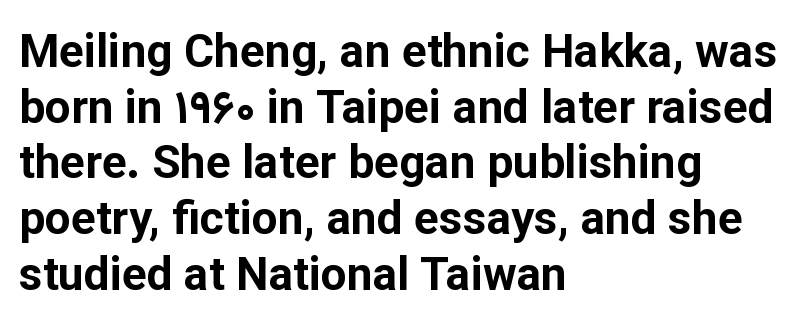
{"serif": "no", "italic": "no", "bold": "yes", "weight": "bold", "width": "normal", "stroke_contrast": "low", "x_height": "medium", "monospaced": "no", "underline": "no", "align": "left", "line_spacing_ratio": 1.21, "letter_spacing": "normal", "letter_spacing_em": 0.0, "glyph_px": 46}
